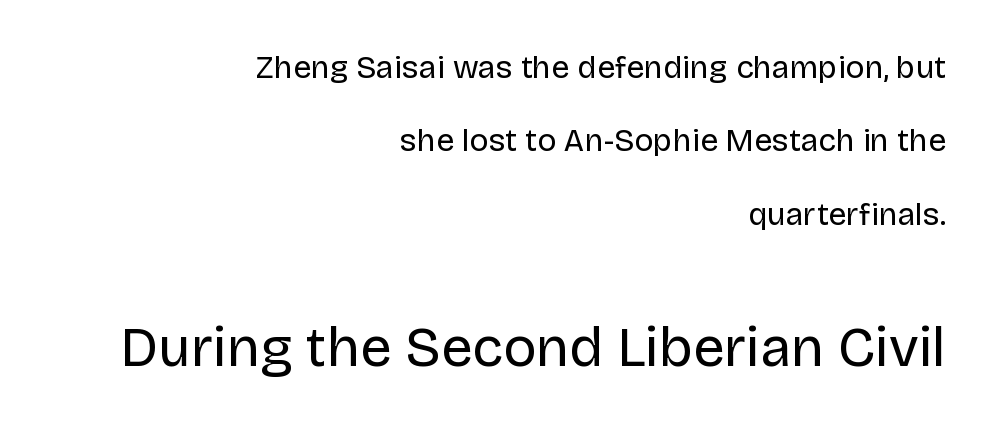
Q: Is the text bold? A: No.
Q: Is the text italic (slanted)? A: No, it is upright.
Q: Is the typeface a serif or a sans-serif typeface? A: Sans-serif.
Q: Is the text underlined? A: No.
Q: How is the paragraph aligned? A: Right-aligned.
Q: Is the spacing between letters normal or unusually wide? A: Normal.
Q: Is the spacing between lines tight, normal or loose? A: Loose.
Q: Which block of text is set in a larger size, the first (top) or the second (bottom)? A: The second (bottom) one.
Q: Width (condensed, normal, or wide)? A: Normal.
Q: Stroke contrast? A: Low.
Q: x-height? A: Large.
Q: Monospaced? A: No.
